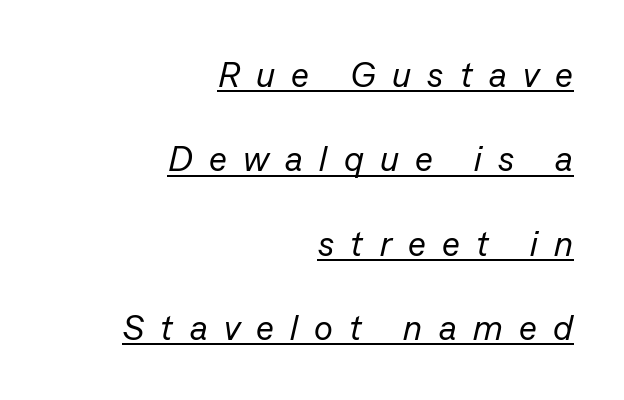
{"italic": "yes", "lean": "right", "slant_degrees": 13, "bold": "no", "weight": "regular", "width": "normal", "stroke_contrast": "low", "x_height": "medium", "monospaced": "no", "underline": "yes", "align": "right", "line_spacing": "loose", "line_spacing_ratio": 2.41, "letter_spacing": "wide", "letter_spacing_em": 0.47, "glyph_px": 35}
